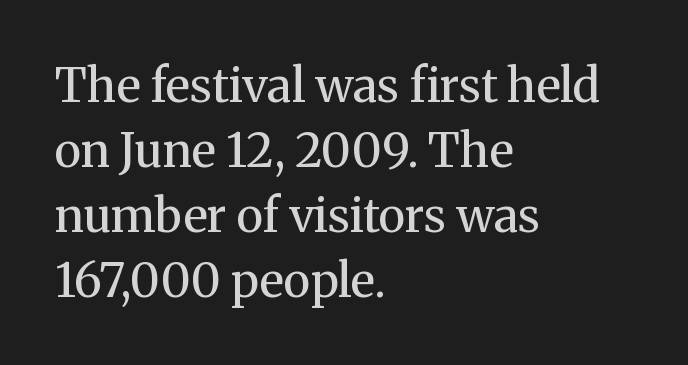
Q: Is the text bold? A: No.
Q: Is the text italic (slanted)? A: No, it is upright.
Q: Is the typeface a serif or a sans-serif typeface? A: Serif.
Q: Is the text underlined? A: No.
Q: How is the paragraph aligned? A: Left-aligned.
Q: Is the spacing between letters normal or unusually wide? A: Normal.
Q: Is the spacing between lines tight, normal or loose? A: Normal.
Q: Width (condensed, normal, or wide)? A: Normal.
Q: Stroke contrast? A: Medium.
Q: x-height? A: Medium.
Q: Monospaced? A: No.
